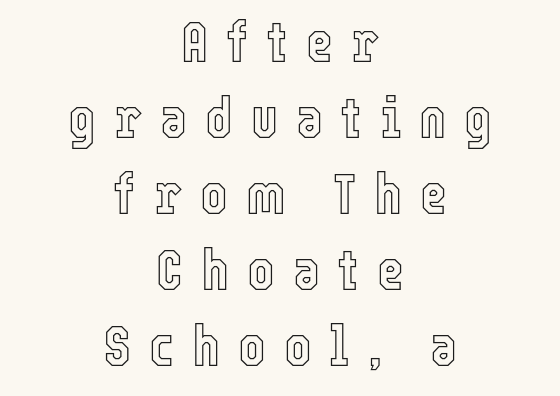
{"italic": "no", "width": "condensed", "x_height": "medium", "monospaced": "no", "underline": "no", "align": "center", "line_spacing": "normal", "line_spacing_ratio": 1.31, "letter_spacing": "wide", "letter_spacing_em": 0.31, "glyph_px": 58}
